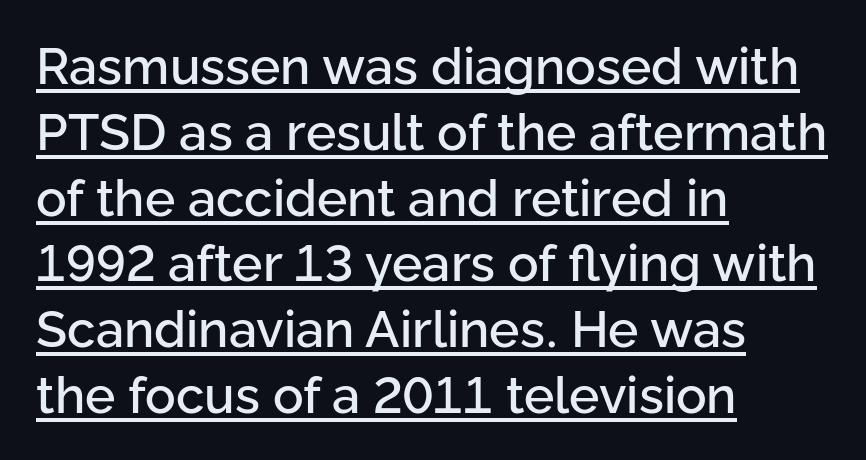
{"serif": "no", "italic": "no", "width": "normal", "stroke_contrast": "low", "x_height": "medium", "monospaced": "no", "underline": "yes", "align": "left", "line_spacing": "normal", "line_spacing_ratio": 1.29, "letter_spacing": "normal", "letter_spacing_em": 0.0, "glyph_px": 51}
